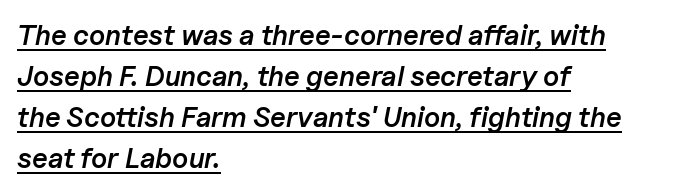
The image shows 28 px semibold type, italic (leaning right); set left-aligned, normal line spacing (1.47x), normal letter spacing, underlined; low stroke contrast and a medium x-height.
